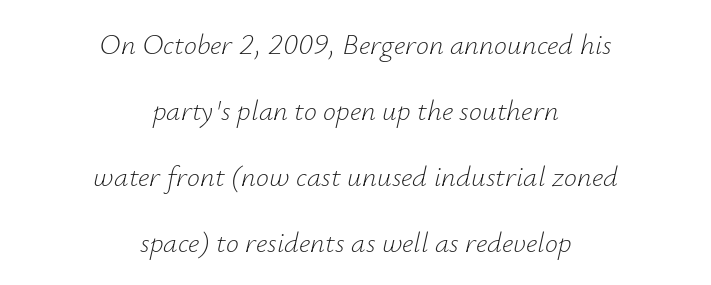
The image shows 29 px light type, italic (leaning right); set centered, loose line spacing (2.28x), normal letter spacing, not underlined; low stroke contrast and a small x-height.
